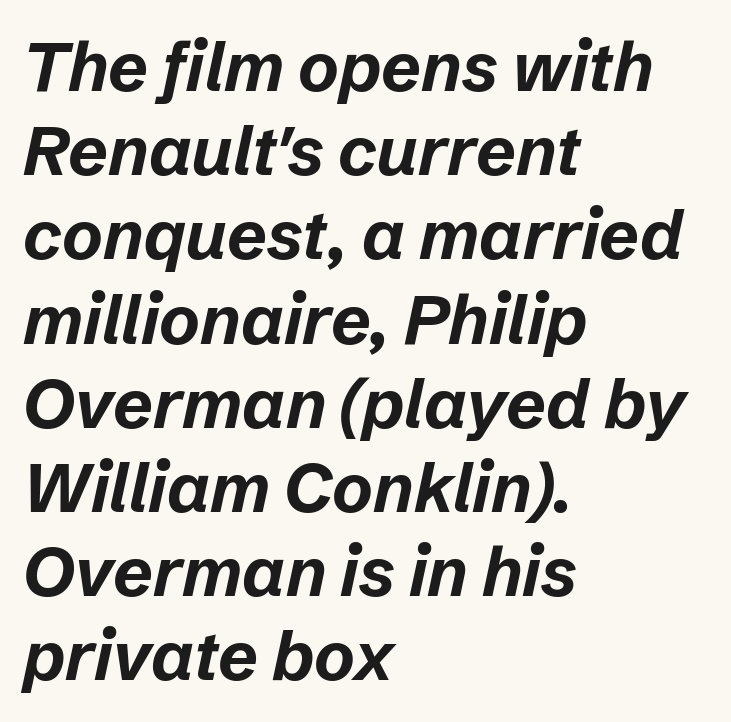
Q: Is the text bold? A: Yes.
Q: Is the text italic (slanted)? A: Yes, it leans right by about 12 degrees.
Q: Is the text underlined? A: No.
Q: How is the paragraph aligned? A: Left-aligned.
Q: Is the spacing between letters normal or unusually wide? A: Normal.
Q: Width (condensed, normal, or wide)? A: Normal.
Q: Stroke contrast? A: Low.
Q: x-height? A: Medium.
Q: Monospaced? A: No.
